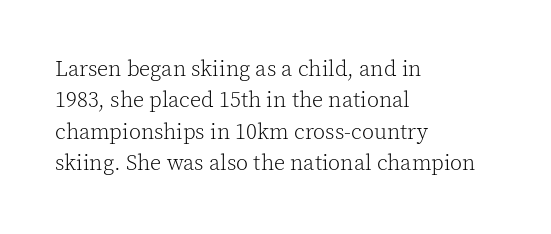
Q: Is the text bold? A: No.
Q: Is the text italic (slanted)? A: No, it is upright.
Q: Is the text underlined? A: No.
Q: How is the paragraph aligned? A: Left-aligned.
Q: Is the spacing between letters normal or unusually wide? A: Normal.
Q: Is the spacing between lines tight, normal or loose? A: Normal.
